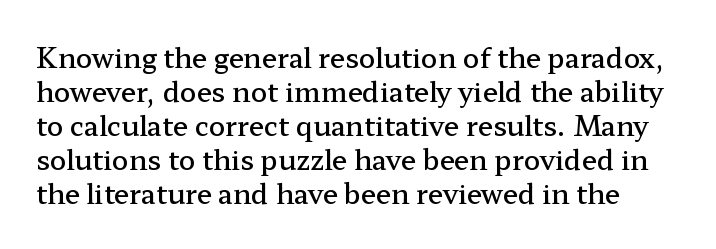
The image shows 27 px text type, upright; set normal line spacing (1.26x), normal letter spacing, not underlined.
